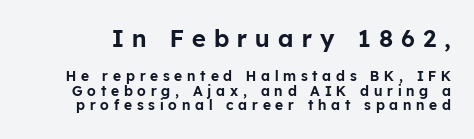
The image shows 24 px text type, upright; set tight line spacing (1.04x), unusually wide letter spacing (+0.34 em), not underlined; the first (top) block is 1.71x larger.
